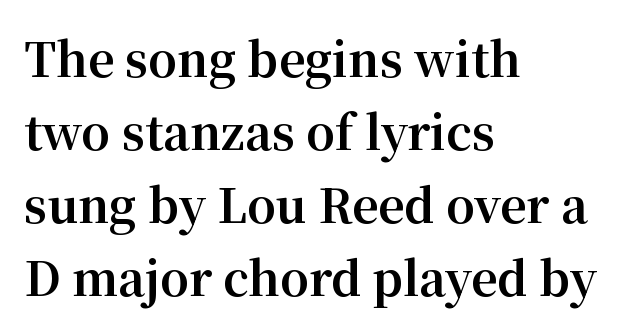
{"serif": "yes", "italic": "no", "bold": "yes", "weight": "bold", "width": "normal", "stroke_contrast": "medium", "x_height": "medium", "monospaced": "no", "underline": "no", "align": "left", "line_spacing": "normal", "line_spacing_ratio": 1.59, "letter_spacing": "normal", "letter_spacing_em": 0.0, "glyph_px": 46}
